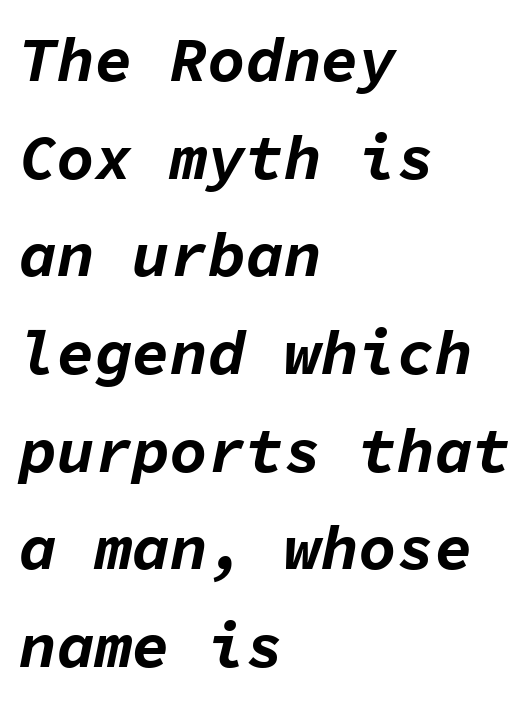
The image shows 63 px bold type, italic (leaning right), monospaced; set left-aligned, normal line spacing (1.55x), normal letter spacing, not underlined; low stroke contrast and a medium x-height.
